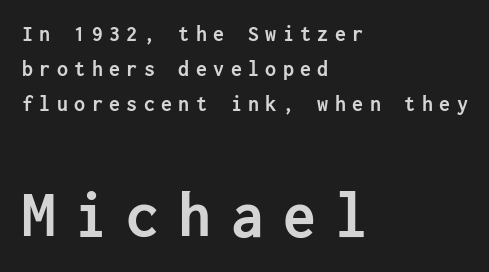
{"serif": "no", "italic": "no", "bold": "yes", "weight": "semibold", "width": "normal", "stroke_contrast": "low", "x_height": "medium", "underline": "no", "align": "left", "line_spacing": "normal", "line_spacing_ratio": 1.58, "letter_spacing": "wide", "letter_spacing_em": 0.29, "larger_block": "second", "size_ratio": 3.0, "glyph_px": 66}
